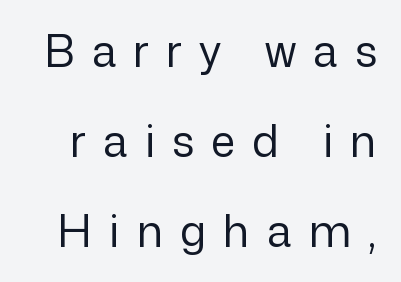
Q: Is the text bold? A: No.
Q: Is the text italic (slanted)? A: No, it is upright.
Q: Is the typeface a serif or a sans-serif typeface? A: Sans-serif.
Q: Is the text underlined? A: No.
Q: Is the spacing between letters normal or unusually wide? A: Unusually wide.
Q: Is the spacing between lines tight, normal or loose? A: Loose.
Q: Width (condensed, normal, or wide)? A: Normal.
Q: Stroke contrast? A: Low.
Q: x-height? A: Medium.
Q: Monospaced? A: No.
